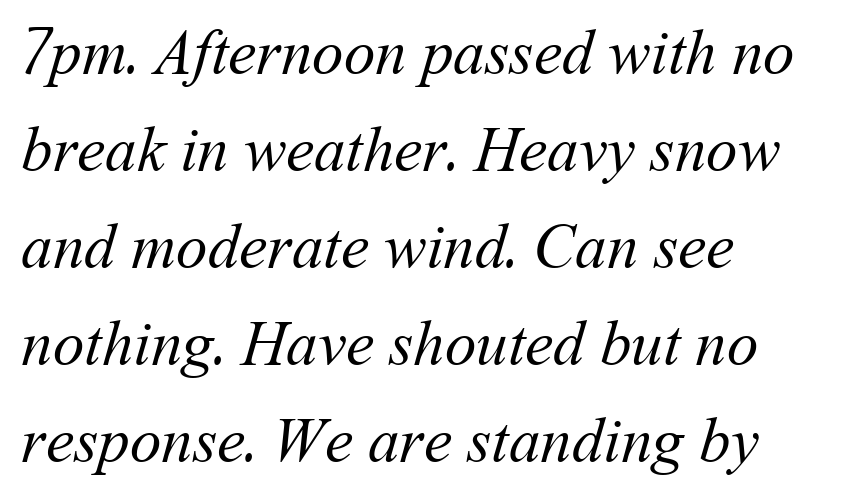
The image shows 63 px regular-weight type; set left-aligned, normal line spacing (1.54x), normal letter spacing, not underlined; medium stroke contrast and a medium x-height.
